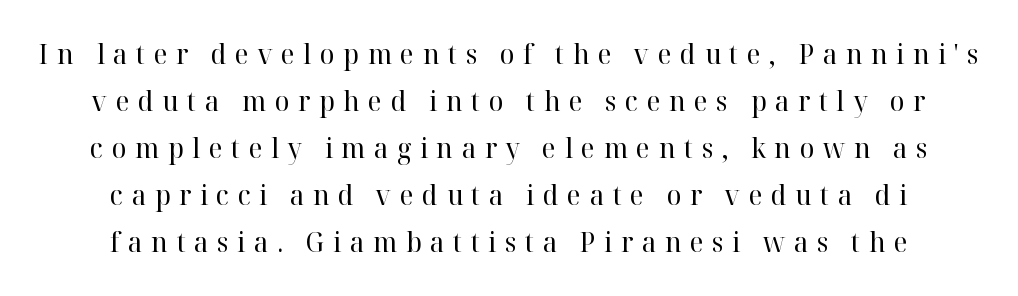
Q: Is the text bold? A: No.
Q: Is the text italic (slanted)? A: No, it is upright.
Q: Is the typeface a serif or a sans-serif typeface? A: Serif.
Q: Is the text underlined? A: No.
Q: How is the paragraph aligned? A: Centered.
Q: Is the spacing between letters normal or unusually wide? A: Unusually wide.
Q: Is the spacing between lines tight, normal or loose? A: Normal.
Q: Width (condensed, normal, or wide)? A: Normal.
Q: Stroke contrast? A: High.
Q: x-height? A: Medium.
Q: Monospaced? A: No.
